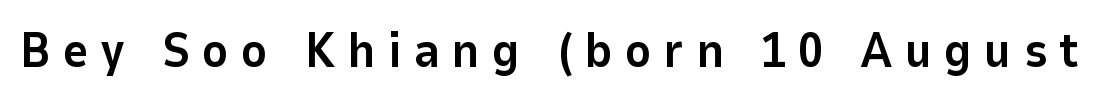
Q: Is the text bold? A: Yes.
Q: Is the text italic (slanted)? A: No, it is upright.
Q: Is the typeface a serif or a sans-serif typeface? A: Sans-serif.
Q: Is the text underlined? A: No.
Q: Is the spacing between letters normal or unusually wide? A: Unusually wide.
Q: Width (condensed, normal, or wide)? A: Normal.
Q: Stroke contrast? A: Low.
Q: x-height? A: Medium.
Q: Monospaced? A: No.
